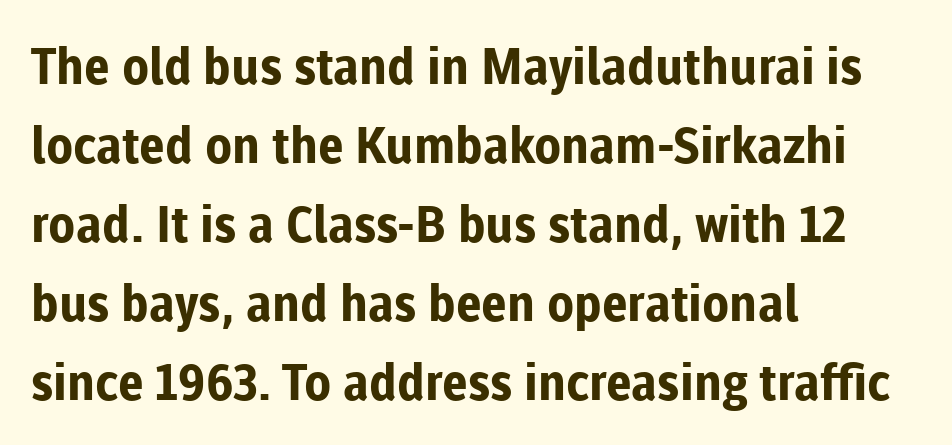
Q: Is the text bold? A: Yes.
Q: Is the text italic (slanted)? A: No, it is upright.
Q: Is the typeface a serif or a sans-serif typeface? A: Sans-serif.
Q: Is the text underlined? A: No.
Q: How is the paragraph aligned? A: Left-aligned.
Q: Is the spacing between letters normal or unusually wide? A: Normal.
Q: Is the spacing between lines tight, normal or loose? A: Normal.
Q: Width (condensed, normal, or wide)? A: Normal.
Q: Stroke contrast? A: Low.
Q: x-height? A: Medium.
Q: Monospaced? A: No.
